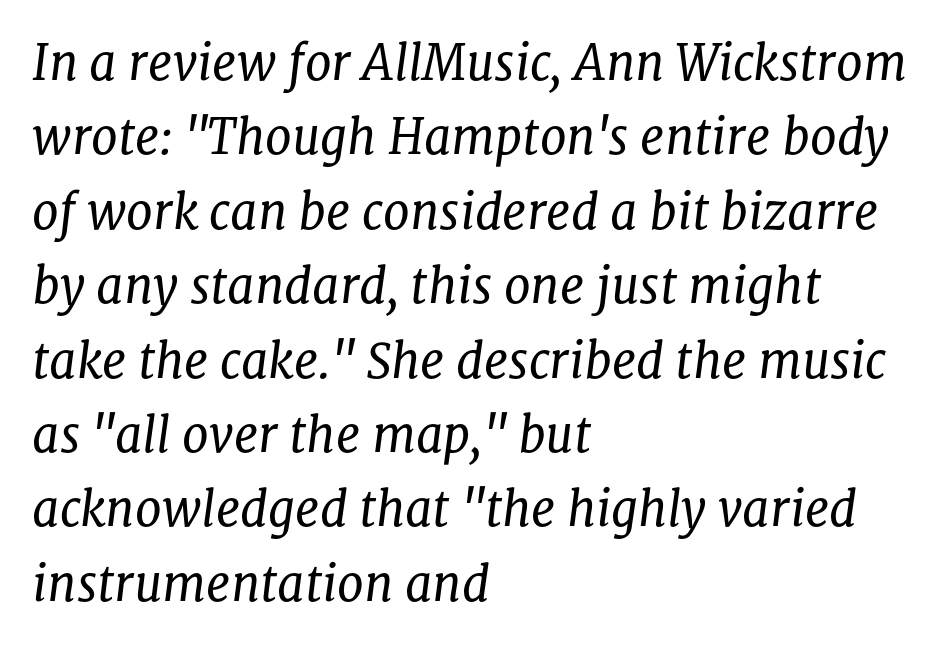
A typesetter would call this proportional, since set widths differ per character. Short note: letters normally spaced. Is this a heavy cut? Hardly; it is regular or lighter. Note: serifs present on the glyphs. The setting favours the left margin, as ordinary paragraphs usually do. Descender tails drop into unmarked territory.
